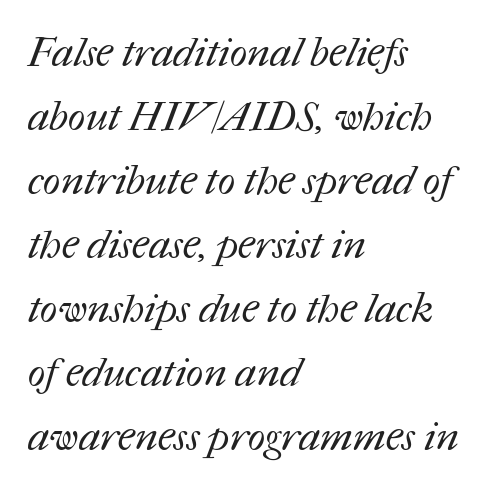
Compared with a typical body face, this is equally light or lighter still. The paragraph has a hard left edge and a soft right edge. Each letter keeps its own natural width here, so spacing adapts to shape. Nobody drew a line under any word here.
